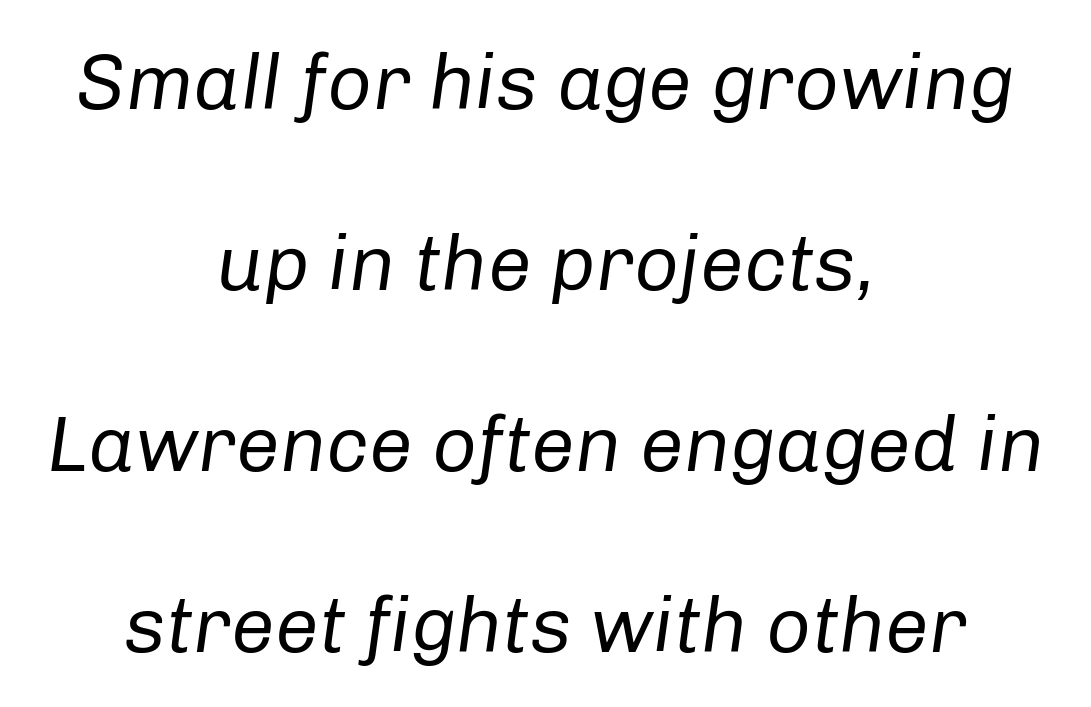
The gaps between neighbouring characters are ordinary and unremarkable. Decoration check: the copy has no underline. Horizontally, the lines are justified to the midpoint only. The space between consecutive lines is lavish. The strokes carry an ordinary text weight at most.
